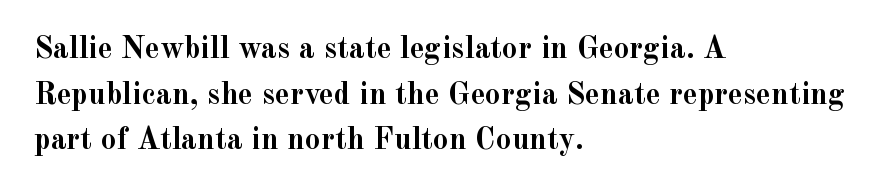
{"serif": "yes", "italic": "no", "bold": "yes", "weight": "semibold", "width": "normal", "x_height": "small", "monospaced": "no", "underline": "no", "align": "left", "line_spacing": "normal", "line_spacing_ratio": 1.47, "letter_spacing": "normal", "letter_spacing_em": 0.0, "glyph_px": 31}
